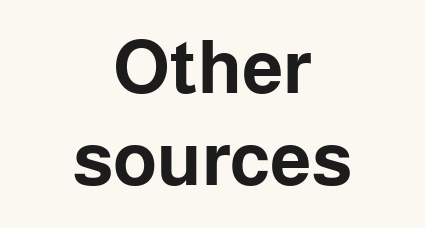
Decoration check: the copy has no underline. The passage shown is typed in a proportional face where columns would drift. The font is running at its bold setting. Every stem runs plumb, perpendicular to the baseline.
